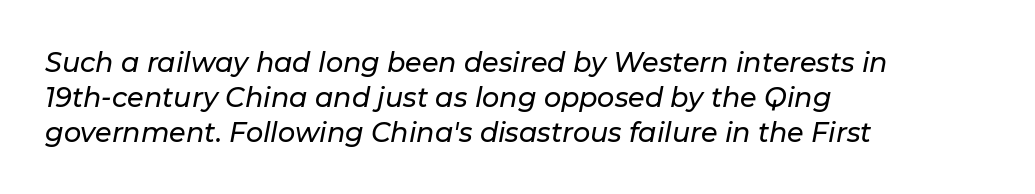
{"italic": "yes", "lean": "right", "slant_degrees": 11, "underline": "no", "align": "left", "line_spacing": "normal", "line_spacing_ratio": 1.29, "letter_spacing": "normal", "letter_spacing_em": 0.0, "glyph_px": 27}
